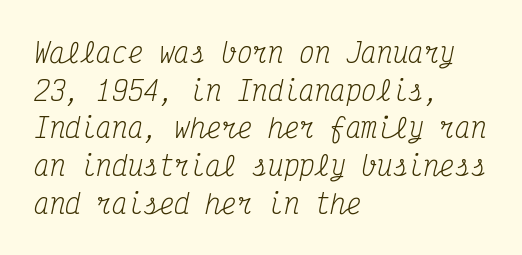
The image shows 26 px text type, italic (leaning right); set left-aligned, normal line spacing (1.45x), normal letter spacing, not underlined.
